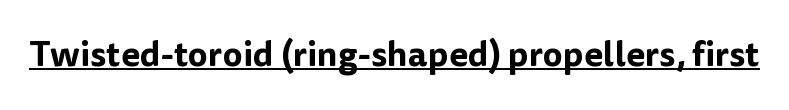
The image shows 35 px sans-serif type, upright; set normal letter spacing, underlined; low stroke contrast and a medium x-height.
